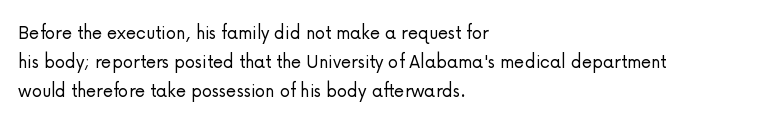
{"italic": "no", "bold": "no", "underline": "no", "align": "left", "line_spacing": "normal", "line_spacing_ratio": 1.39, "letter_spacing": "normal", "letter_spacing_em": 0.0, "glyph_px": 21}
